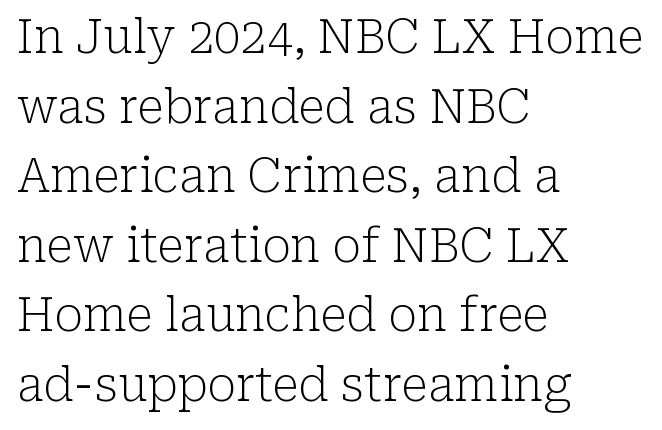
{"serif": "yes", "italic": "no", "bold": "no", "weight": "light", "width": "normal", "stroke_contrast": "low", "x_height": "medium", "monospaced": "no", "underline": "no", "align": "left", "line_spacing": "normal", "line_spacing_ratio": 1.48, "letter_spacing": "normal", "letter_spacing_em": 0.0, "glyph_px": 47}
